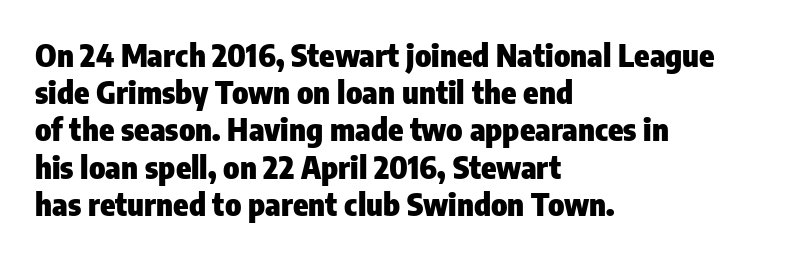
Proportional: the letters do not fall into vertical columns. The string is rendered with underlining switched off. I'd describe the lettering as bold — thick and assertive. No extra tracking has been applied to these lines.
